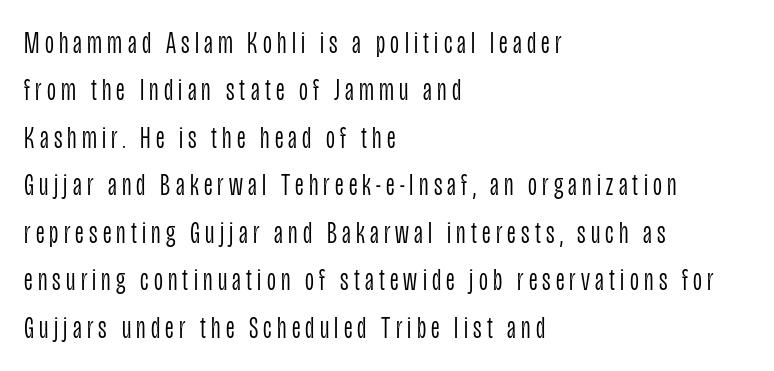
The image shows 31 px light, condensed sans-serif type, upright; set left-aligned, normal line spacing (1.53x), not underlined; low stroke contrast and a large x-height.
